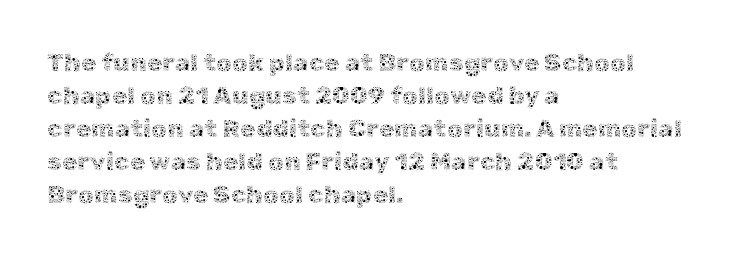
The image shows 25 px text type, upright; set left-aligned, normal line spacing (1.32x), normal letter spacing, not underlined.
